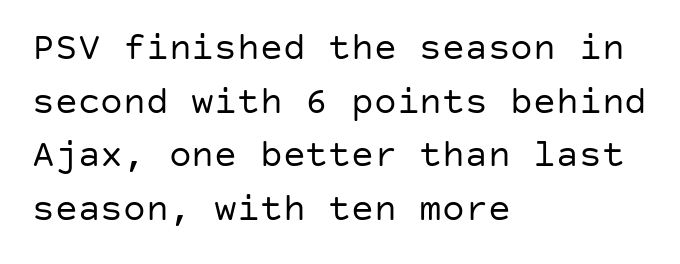
The image shows 38 px regular-weight sans-serif type, upright; set left-aligned, normal line spacing (1.41x), normal letter spacing, not underlined; low stroke contrast and a large x-height.
